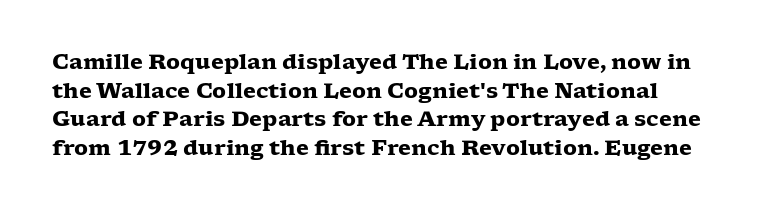
Notice how descenders clear the ascenders below comfortably — that's standard leading. Clear beneath every line of the passage. These lines are set flush left with a ragged right edge. The type sits square on the baseline with zero lean. Each word holds together tightly as a unit, with standard inter-letter gaps.
